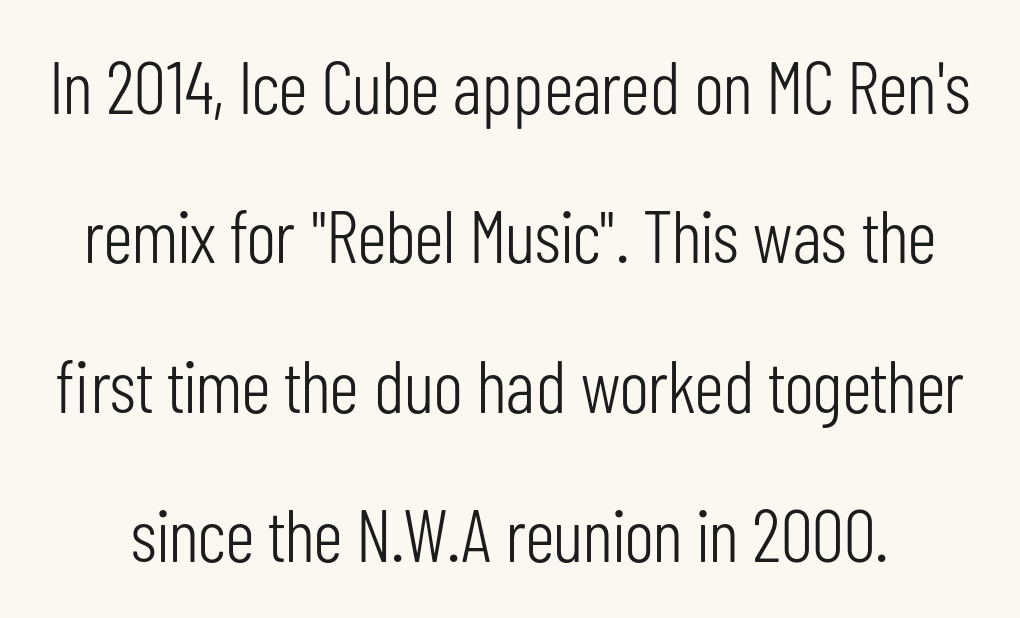
Q: Is the text bold? A: No.
Q: Is the text italic (slanted)? A: No, it is upright.
Q: Is the typeface a serif or a sans-serif typeface? A: Sans-serif.
Q: Is the text underlined? A: No.
Q: Is the spacing between letters normal or unusually wide? A: Normal.
Q: Is the spacing between lines tight, normal or loose? A: Loose.
Q: Width (condensed, normal, or wide)? A: Condensed.
Q: Stroke contrast? A: Low.
Q: x-height? A: Medium.
Q: Monospaced? A: No.
